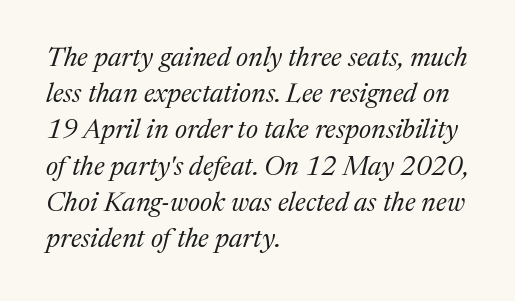
The image shows 27 px text type, italic (leaning right); set left-aligned, normal line spacing (1.34x), normal letter spacing, not underlined.
